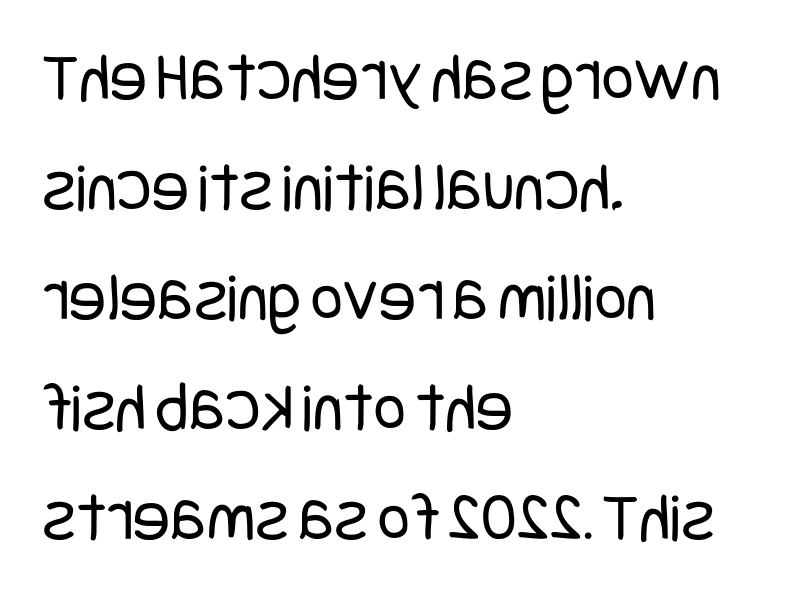
Q: Is the text bold? A: No.
Q: Is the text italic (slanted)? A: No, it is upright.
Q: Is the typeface a serif or a sans-serif typeface? A: Sans-serif.
Q: Is the text underlined? A: No.
Q: How is the paragraph aligned? A: Left-aligned.
Q: Is the spacing between letters normal or unusually wide? A: Normal.
Q: Is the spacing between lines tight, normal or loose? A: Normal.
Q: Width (condensed, normal, or wide)? A: Condensed.
Q: Stroke contrast? A: Low.
Q: x-height? A: Large.
